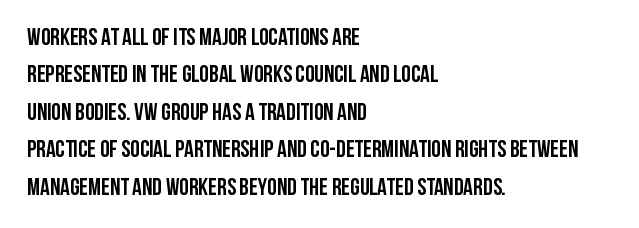
The image shows 24 px bold type, upright; set left-aligned, normal line spacing (1.56x), normal letter spacing, not underlined.
